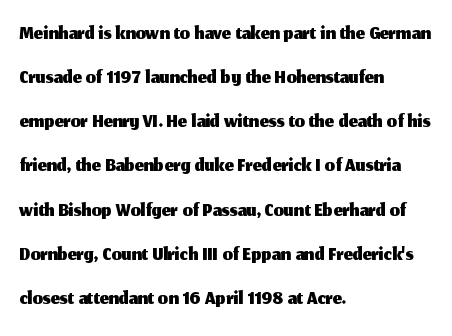
Varying glyph widths throughout — classic text-font behaviour. Nobody touched the tracking dial on this one. Type without underlining. Casual observation: everything's shoved over to the left.
